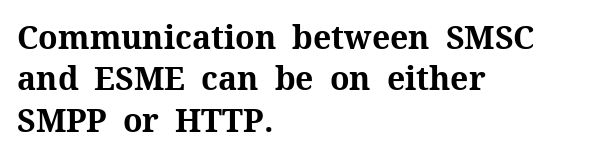
The image shows 32 px bold serif type, upright; set left-aligned, normal line spacing (1.29x), normal letter spacing, not underlined; medium stroke contrast and a medium x-height.
